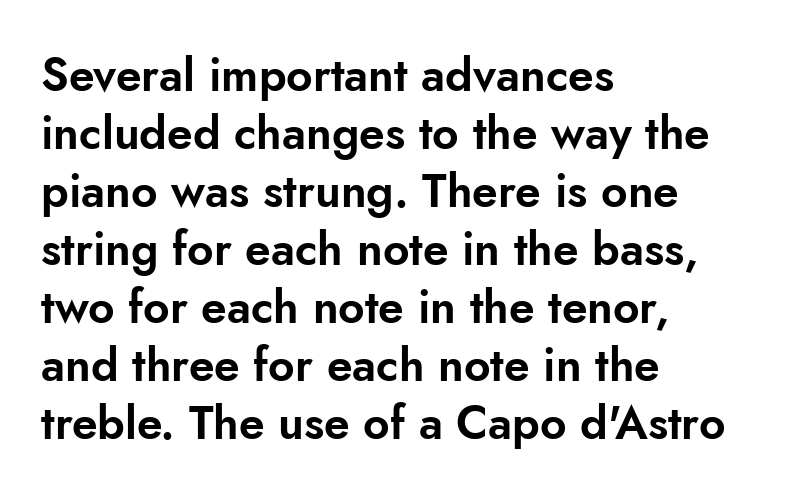
Q: Is the text italic (slanted)? A: No, it is upright.
Q: Is the typeface a serif or a sans-serif typeface? A: Sans-serif.
Q: Is the text underlined? A: No.
Q: How is the paragraph aligned? A: Left-aligned.
Q: Is the spacing between letters normal or unusually wide? A: Normal.
Q: Is the spacing between lines tight, normal or loose? A: Normal.
Q: Width (condensed, normal, or wide)? A: Normal.
Q: Stroke contrast? A: Low.
Q: x-height? A: Small.
Q: Monospaced? A: No.
